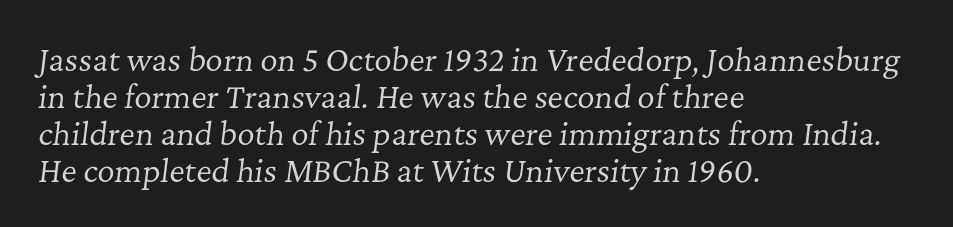
The image shows 30 px regular-weight serif type, italic (leaning right); set left-aligned, line spacing 1.23x, normal letter spacing, not underlined; low stroke contrast and a medium x-height.
